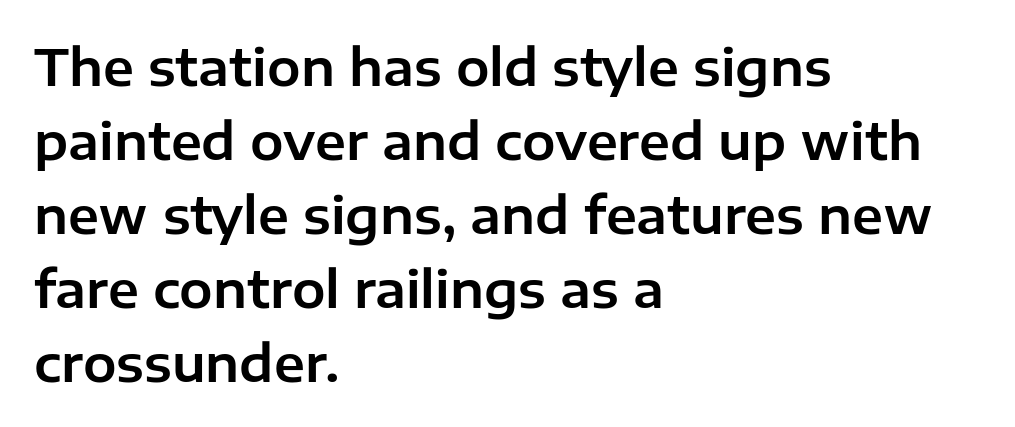
{"serif": "no", "italic": "no", "width": "normal", "stroke_contrast": "low", "x_height": "medium", "monospaced": "no", "underline": "no", "align": "left", "line_spacing": "normal", "line_spacing_ratio": 1.48, "letter_spacing": "normal", "letter_spacing_em": 0.0, "glyph_px": 50}
